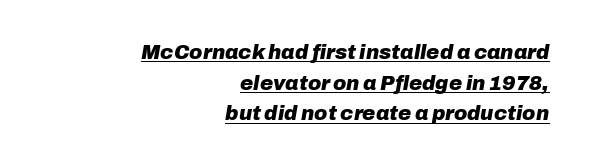
The image shows 20 px bold type, italic (leaning right); set right-aligned, normal line spacing (1.53x), normal letter spacing, underlined.
